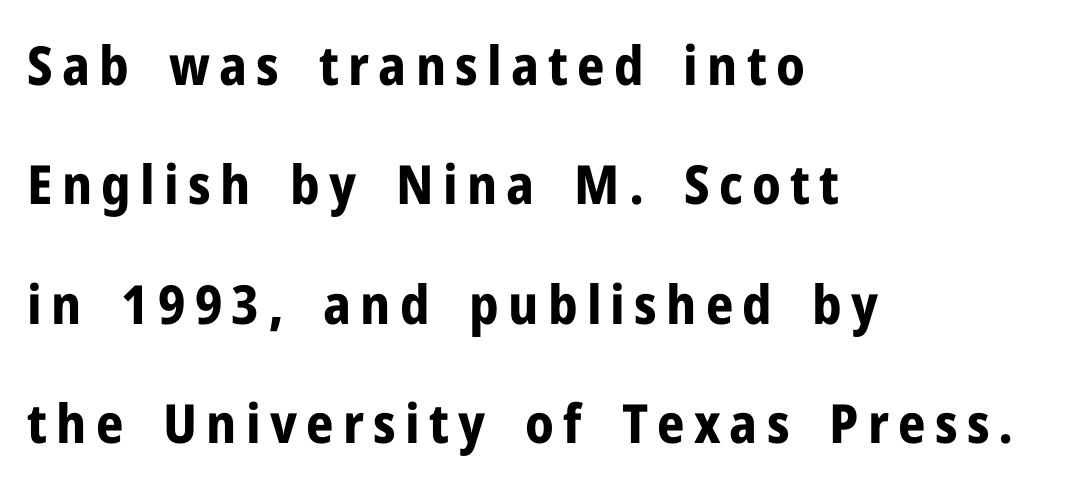
{"serif": "no", "italic": "no", "bold": "yes", "weight": "bold", "width": "normal", "stroke_contrast": "low", "x_height": "medium", "monospaced": "no", "underline": "no", "align": "left", "line_spacing": "loose", "line_spacing_ratio": 2.21, "glyph_px": 54}
